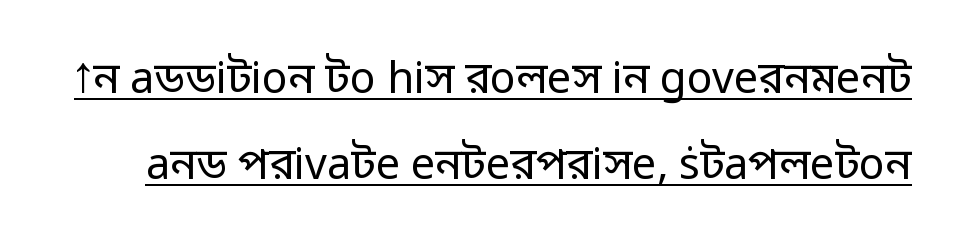
Horizontal bands of white between lines are thick stripes. The glyphs are accompanied by a horizontal stroke just below them. The face used here is rendered with its standard letterfit. It's the straight-up-and-down kind of type.
